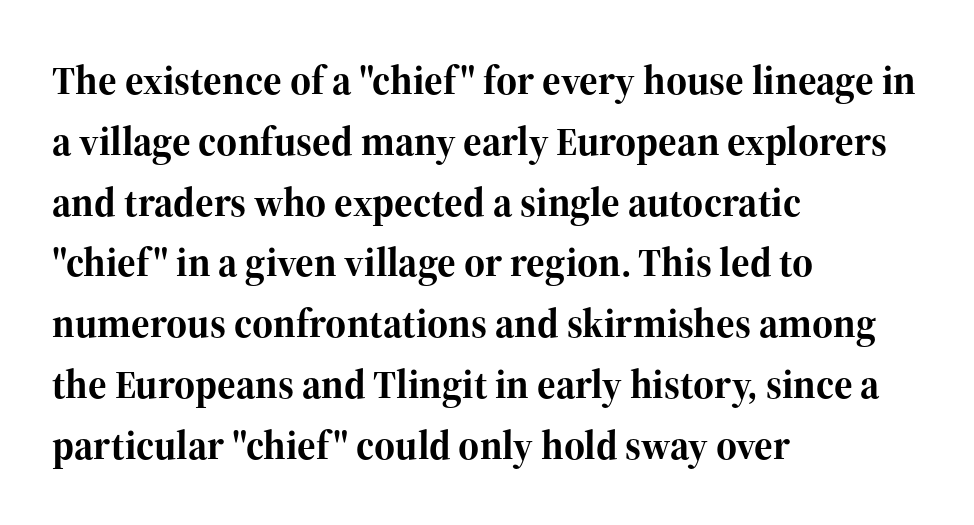
Q: Is the text bold? A: Yes.
Q: Is the text italic (slanted)? A: No, it is upright.
Q: Is the typeface a serif or a sans-serif typeface? A: Serif.
Q: Is the text underlined? A: No.
Q: How is the paragraph aligned? A: Left-aligned.
Q: Is the spacing between letters normal or unusually wide? A: Normal.
Q: Is the spacing between lines tight, normal or loose? A: Normal.
Q: Width (condensed, normal, or wide)? A: Normal.
Q: Stroke contrast? A: High.
Q: x-height? A: Medium.
Q: Monospaced? A: No.
